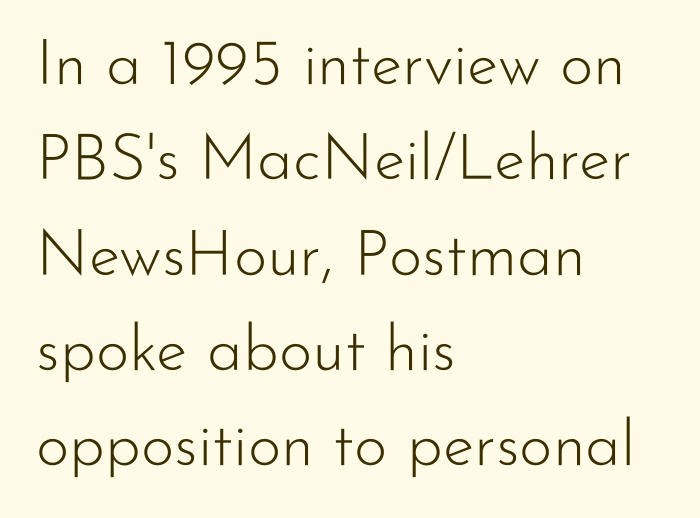
Q: Is the text bold? A: No.
Q: Is the text italic (slanted)? A: No, it is upright.
Q: Is the typeface a serif or a sans-serif typeface? A: Sans-serif.
Q: Is the text underlined? A: No.
Q: How is the paragraph aligned? A: Left-aligned.
Q: Is the spacing between letters normal or unusually wide? A: Normal.
Q: Is the spacing between lines tight, normal or loose? A: Normal.
Q: Width (condensed, normal, or wide)? A: Normal.
Q: Stroke contrast? A: Low.
Q: x-height? A: Small.
Q: Monospaced? A: No.
